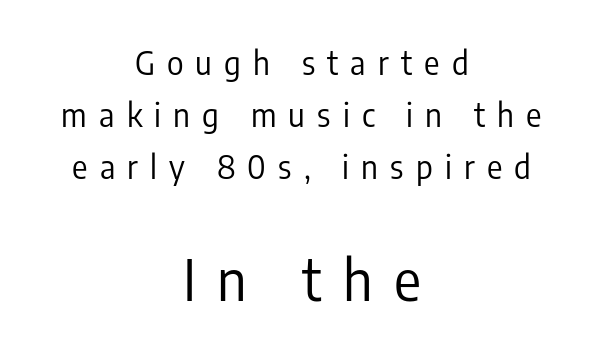
The image shows 56 px regular-weight, condensed sans-serif type, upright; set centered, normal line spacing (1.63x), unusually wide letter spacing (+0.38 em), not underlined; the second (bottom) block is 1.75x larger; low stroke contrast and a medium x-height.
